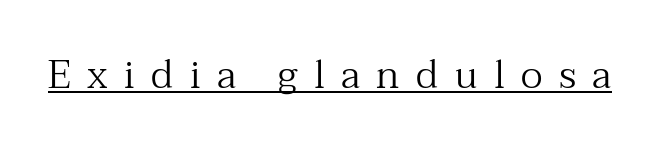
{"serif": "yes", "italic": "no", "bold": "no", "weight": "regular", "width": "normal", "stroke_contrast": "medium", "x_height": "medium", "monospaced": "no", "underline": "yes", "letter_spacing": "wide", "letter_spacing_em": 0.42, "glyph_px": 39}
